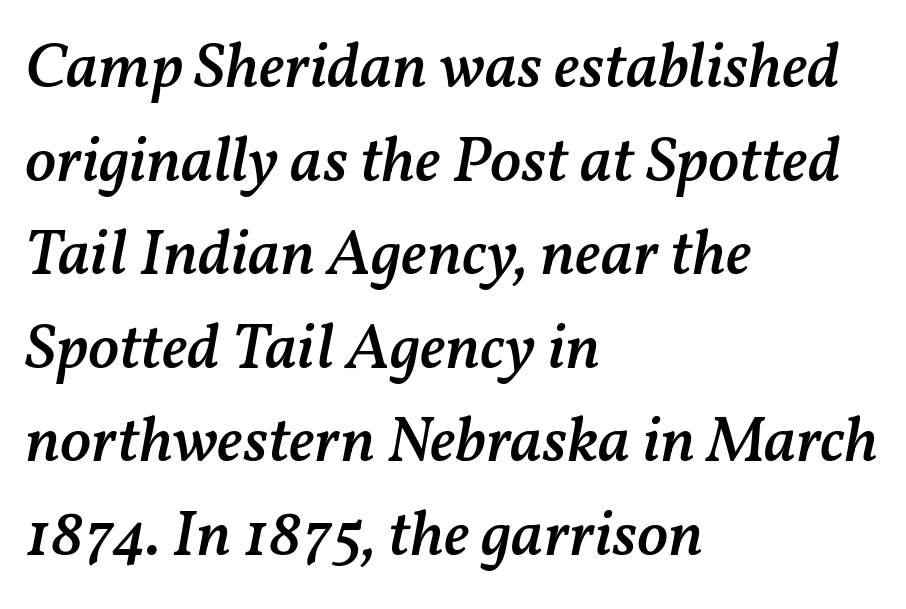
{"italic": "yes", "lean": "right", "slant_degrees": 11, "bold": "semi", "weight": "semibold", "width": "normal", "stroke_contrast": "medium", "x_height": "medium", "monospaced": "no", "underline": "no", "align": "left", "line_spacing": "normal", "line_spacing_ratio": 1.44, "letter_spacing": "normal", "letter_spacing_em": 0.0, "glyph_px": 65}
